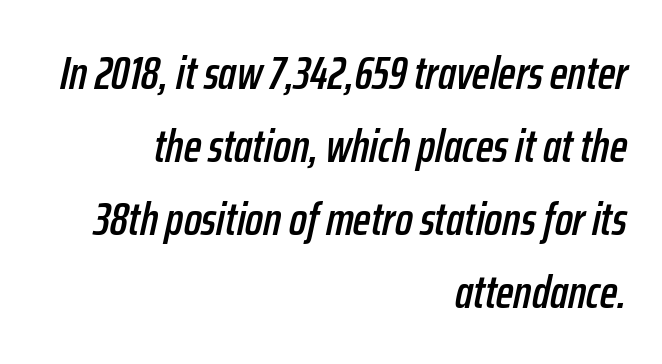
The image shows 47 px condensed type, italic (leaning right); set right-aligned, normal line spacing (1.55x), normal letter spacing, not underlined; low stroke contrast and a medium x-height.
